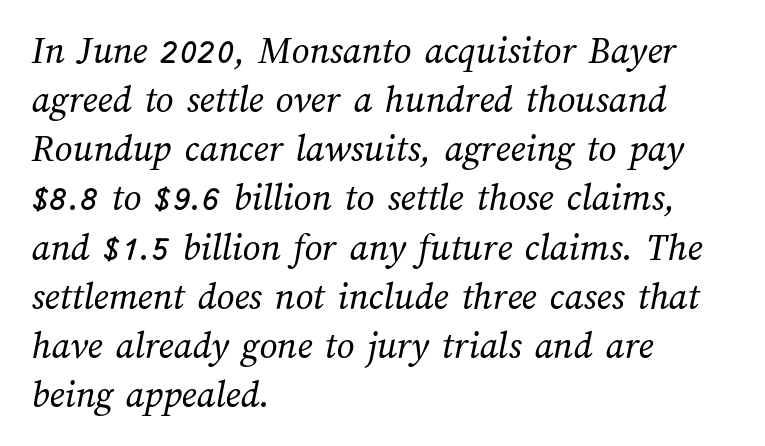
Q: Is the text bold? A: No.
Q: Is the text underlined? A: No.
Q: How is the paragraph aligned? A: Left-aligned.
Q: Is the spacing between letters normal or unusually wide? A: Normal.
Q: Is the spacing between lines tight, normal or loose? A: Normal.
Q: Width (condensed, normal, or wide)? A: Normal.
Q: Stroke contrast? A: Medium.
Q: x-height? A: Medium.
Q: Monospaced? A: No.
